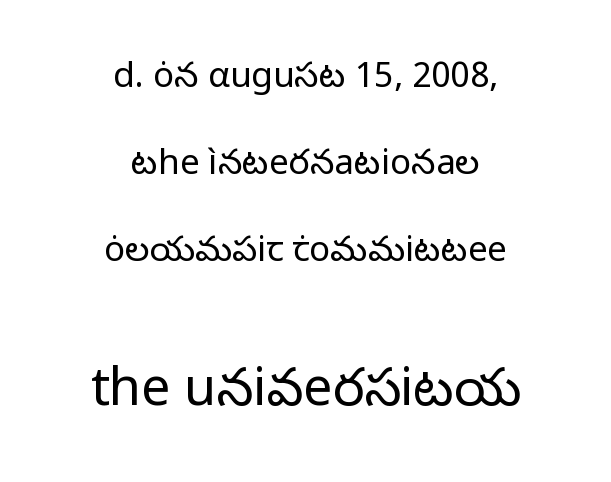
Q: Is the text bold? A: No.
Q: Is the text italic (slanted)? A: No, it is upright.
Q: Is the typeface a serif or a sans-serif typeface? A: Sans-serif.
Q: Is the text underlined? A: No.
Q: How is the paragraph aligned? A: Centered.
Q: Is the spacing between letters normal or unusually wide? A: Normal.
Q: Is the spacing between lines tight, normal or loose? A: Loose.
Q: Which block of text is set in a larger size, the first (top) or the second (bottom)? A: The second (bottom) one.
Q: Width (condensed, normal, or wide)? A: Normal.
Q: Stroke contrast? A: Low.
Q: x-height? A: Medium.
Q: Monospaced? A: No.
